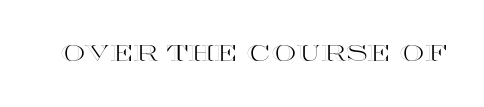
Tall strokes in this sample are plumb rather than angled. Short note: letters normally spaced. Lines of text with bare space underneath.
